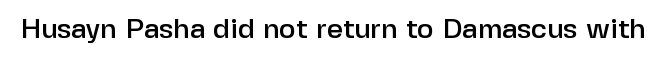
{"serif": "no", "italic": "no", "width": "normal", "stroke_contrast": "low", "x_height": "medium", "monospaced": "no", "underline": "no", "letter_spacing": "normal", "letter_spacing_em": 0.0, "glyph_px": 28}
